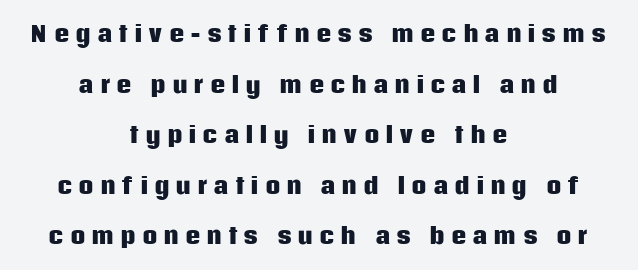
The words here are not underlined. On the weight axis this lands at bold, roughly 700. Horizontally, the lines are justified to the midpoint only. Characters follow at a spacing far wider than the type designer built in. In terms of leading, this rendering errs on the spacious side. Do the letters lean? They stand straight.
